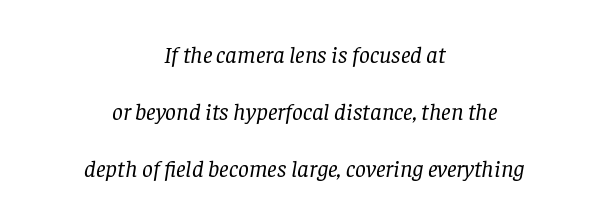
{"italic": "yes", "lean": "right", "slant_degrees": 8, "bold": "no", "underline": "no", "align": "center", "line_spacing": "loose", "line_spacing_ratio": 2.38, "letter_spacing": "normal", "letter_spacing_em": 0.0, "glyph_px": 24}
